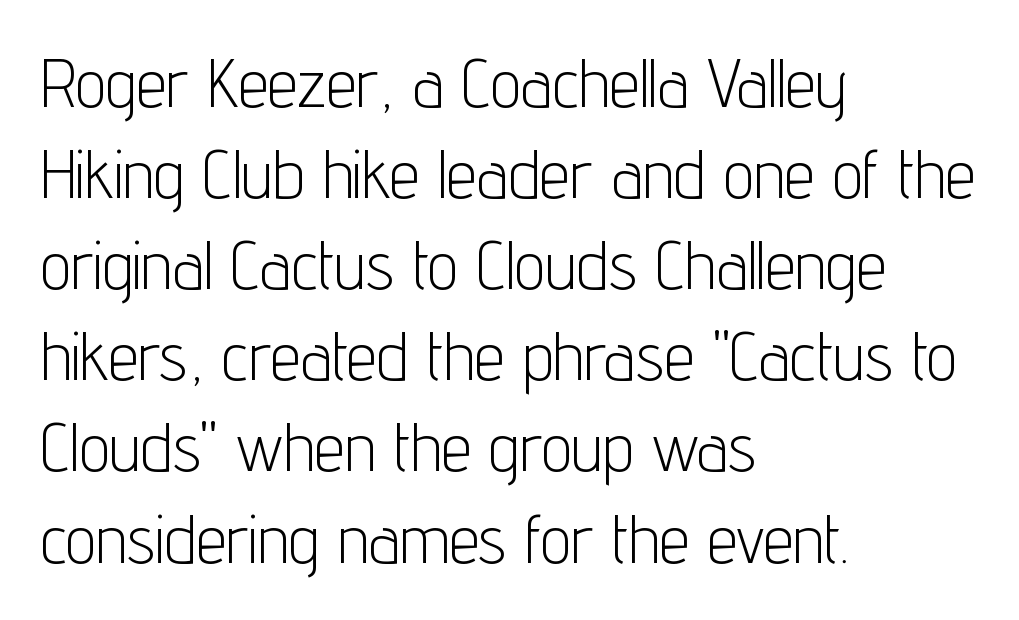
The image shows 68 px light, condensed sans-serif type, upright; set left-aligned, normal line spacing (1.34x), normal letter spacing, not underlined; low stroke contrast and a medium x-height.
